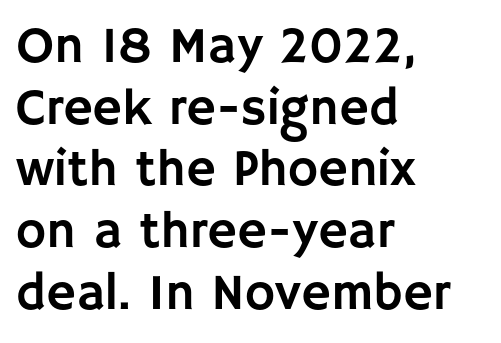
{"serif": "no", "italic": "no", "width": "normal", "stroke_contrast": "low", "x_height": "large", "monospaced": "no", "underline": "no", "align": "left", "line_spacing_ratio": 1.21, "letter_spacing": "normal", "letter_spacing_em": 0.0, "glyph_px": 51}
